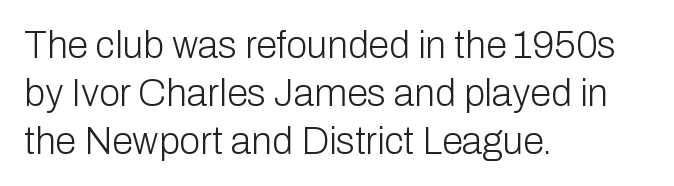
Ordinary non-slanted type is in use. In CSS terms this would be text-align: left. The passage shown is typeset with a sans-serif family. Type without underlining. The letters advance in unequal steps, a hallmark of proportional type.
